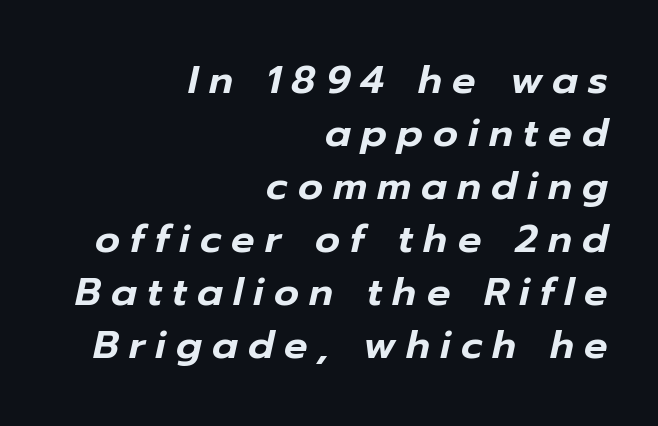
{"italic": "yes", "lean": "right", "slant_degrees": 12, "width": "normal", "stroke_contrast": "low", "x_height": "medium", "monospaced": "no", "underline": "no", "align": "right", "line_spacing": "normal", "line_spacing_ratio": 1.36, "letter_spacing": "wide", "letter_spacing_em": 0.26, "glyph_px": 39}
